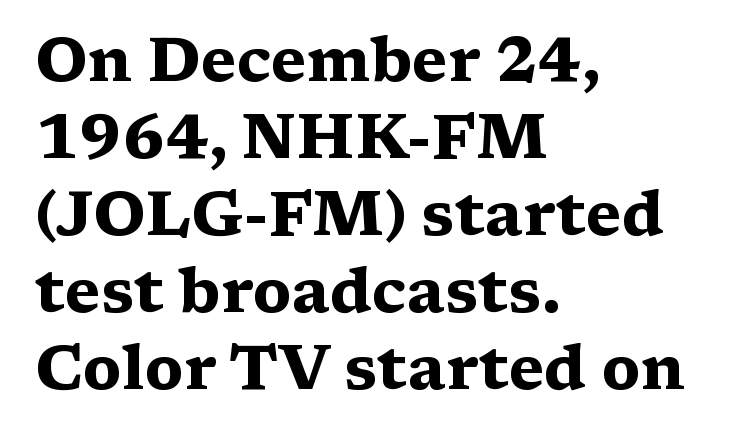
The image shows 62 px heavy, wide serif type, upright; set left-aligned, line spacing 1.24x, normal letter spacing, not underlined; medium stroke contrast and a medium x-height.
